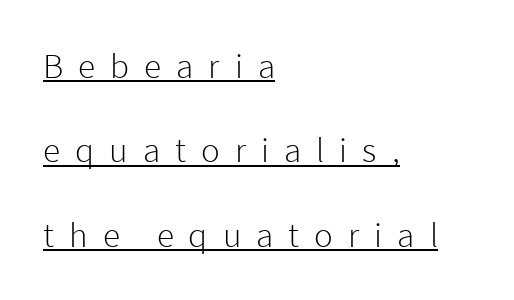
Compared with a centered layout, this one pins lines to the left instead. Weight: regular or lighter. The letters advance in unequal steps, a hallmark of proportional type. This is underlined copy, the kind a proofreader might mark for attention. You could only call the tracking loose — the letters float apart. In terms of posture, this sample is upright.
